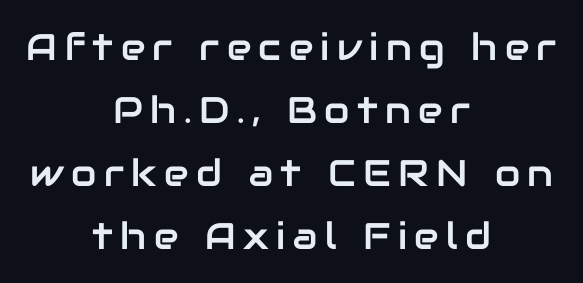
The image shows 37 px sans-serif type, upright; set centered, normal line spacing (1.7x), unusually wide letter spacing (+0.2 em), not underlined; low stroke contrast and a medium x-height.
